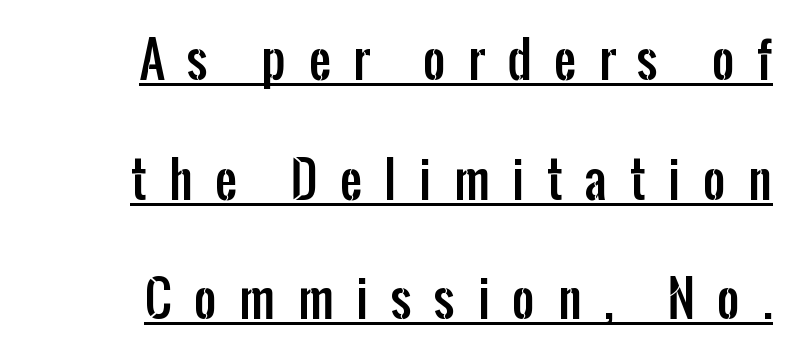
Q: Is the text italic (slanted)? A: No, it is upright.
Q: Is the typeface a serif or a sans-serif typeface? A: Sans-serif.
Q: Is the text underlined? A: Yes.
Q: How is the paragraph aligned? A: Right-aligned.
Q: Is the spacing between letters normal or unusually wide? A: Unusually wide.
Q: Is the spacing between lines tight, normal or loose? A: Loose.
Q: Width (condensed, normal, or wide)? A: Condensed.
Q: Stroke contrast? A: Low.
Q: x-height? A: Medium.
Q: Monospaced? A: No.
